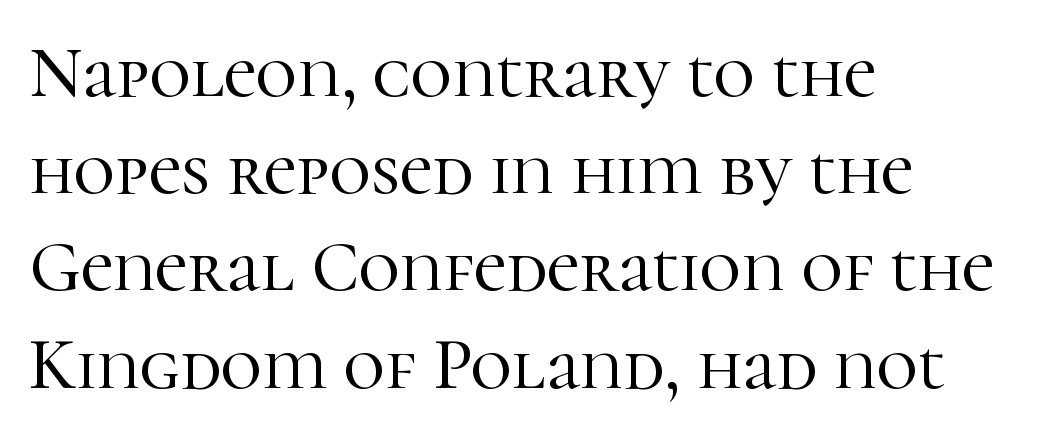
Q: Is the text italic (slanted)? A: No, it is upright.
Q: Is the typeface a serif or a sans-serif typeface? A: Serif.
Q: Is the text underlined? A: No.
Q: How is the paragraph aligned? A: Left-aligned.
Q: Is the spacing between letters normal or unusually wide? A: Normal.
Q: Is the spacing between lines tight, normal or loose? A: Normal.
Q: Width (condensed, normal, or wide)? A: Normal.
Q: Stroke contrast? A: High.
Q: x-height? A: Medium.
Q: Monospaced? A: No.
